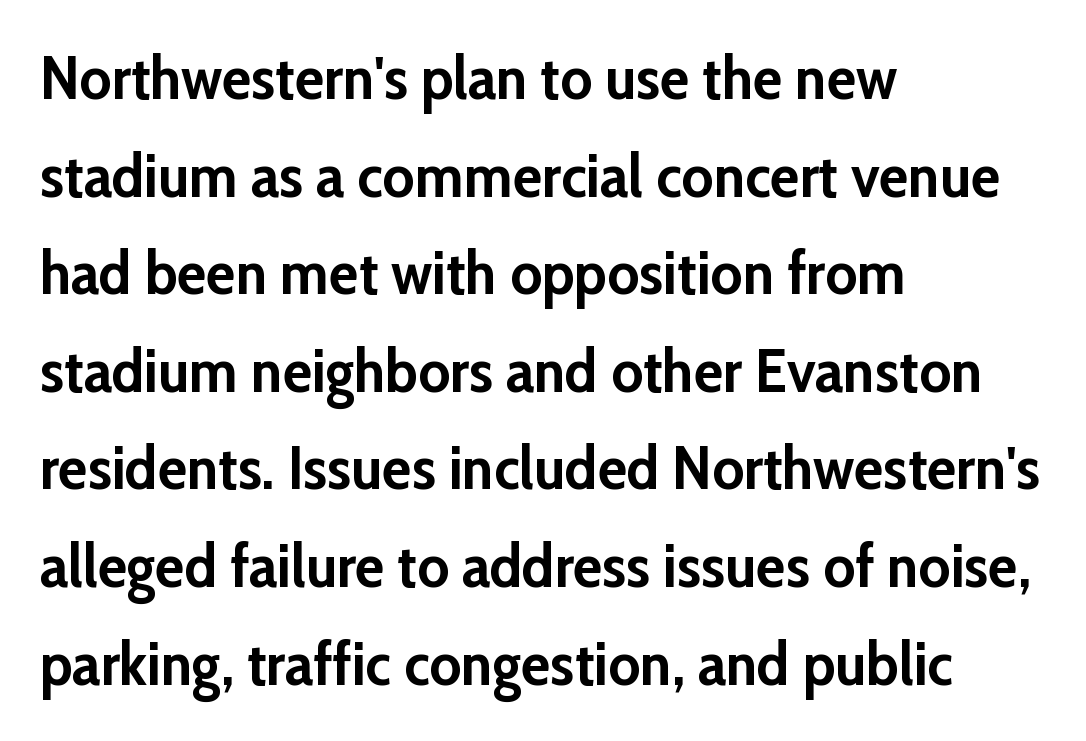
The image shows 61 px semibold sans-serif type, upright; set left-aligned, normal line spacing (1.6x), normal letter spacing, not underlined; low stroke contrast and a medium x-height.
